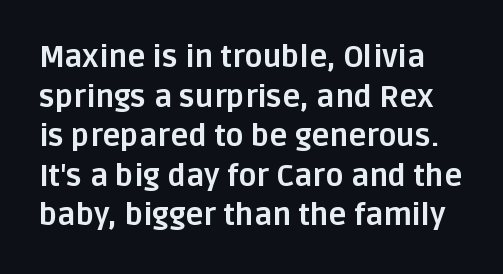
{"serif": "no", "italic": "no", "bold": "yes", "weight": "bold", "width": "normal", "stroke_contrast": "low", "x_height": "large", "monospaced": "no", "underline": "no", "line_spacing": "normal", "line_spacing_ratio": 1.32, "letter_spacing": "normal", "letter_spacing_em": 0.0, "glyph_px": 30}
